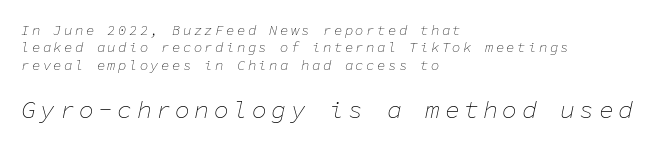
{"italic": "yes", "lean": "right", "slant_degrees": 11, "bold": "no", "underline": "no", "align": "left", "line_spacing_ratio": 1.24, "larger_block": "second", "size_ratio": 1.79, "glyph_px": 25}
